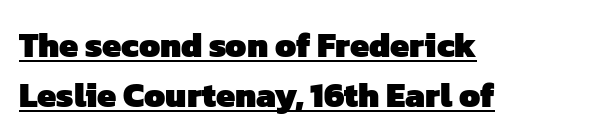
{"serif": "no", "bold": "yes", "weight": "heavy", "width": "normal", "stroke_contrast": "low", "x_height": "medium", "monospaced": "no", "underline": "yes", "align": "left", "line_spacing": "normal", "line_spacing_ratio": 1.47, "letter_spacing": "normal", "letter_spacing_em": 0.0, "glyph_px": 34}
